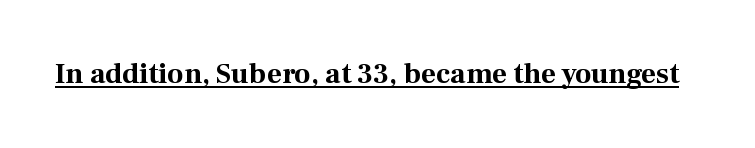
The rendering uses the underline text-decoration. Characters follow at the spacing the type designer built in. A typesetter would call this proportional, since set widths differ per character. You'd pick this weight for a headline — it's a proper bold.
